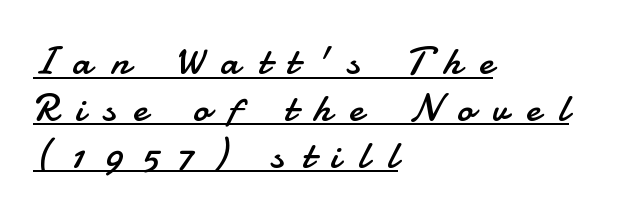
Q: Is the text bold? A: No.
Q: Is the text italic (slanted)? A: Yes.
Q: Is the typeface a serif or a sans-serif typeface? A: Sans-serif.
Q: Is the text underlined? A: Yes.
Q: How is the paragraph aligned? A: Left-aligned.
Q: Is the spacing between letters normal or unusually wide? A: Unusually wide.
Q: Width (condensed, normal, or wide)? A: Normal.
Q: Stroke contrast? A: Low.
Q: x-height? A: Small.
Q: Monospaced? A: No.
